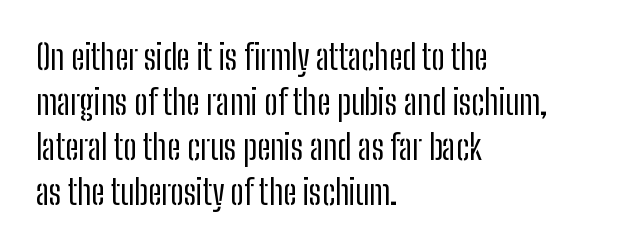
Each stroke keeps to a modest, everyday thickness or less. The passage is arranged the way most books set body copy — flush left. The lettering holds an erect, upright posture throughout. A typesetter would call this leading conventional body-copy spacing. Varying glyph widths throughout — classic text-font behaviour.
